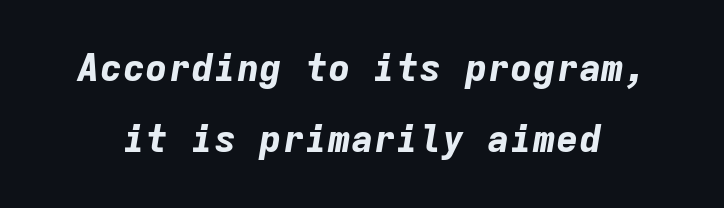
Q: Is the text bold? A: Yes.
Q: Is the text italic (slanted)? A: Yes, it leans right by about 9 degrees.
Q: Is the text underlined? A: No.
Q: Is the spacing between letters normal or unusually wide? A: Normal.
Q: Width (condensed, normal, or wide)? A: Normal.
Q: Stroke contrast? A: Low.
Q: x-height? A: Medium.
Q: Monospaced? A: Yes.
